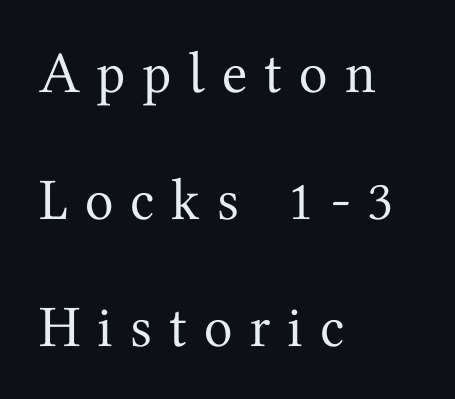
Q: Is the text bold? A: No.
Q: Is the text italic (slanted)? A: No, it is upright.
Q: Is the typeface a serif or a sans-serif typeface? A: Serif.
Q: Is the text underlined? A: No.
Q: How is the paragraph aligned? A: Left-aligned.
Q: Is the spacing between letters normal or unusually wide? A: Unusually wide.
Q: Is the spacing between lines tight, normal or loose? A: Loose.
Q: Width (condensed, normal, or wide)? A: Normal.
Q: Stroke contrast? A: Medium.
Q: x-height? A: Medium.
Q: Monospaced? A: No.
